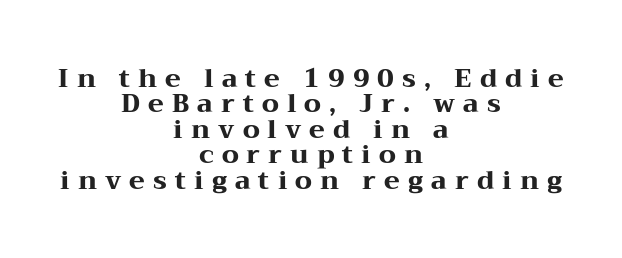
Q: Is the text bold? A: Yes.
Q: Is the text italic (slanted)? A: No, it is upright.
Q: Is the text underlined? A: No.
Q: How is the paragraph aligned? A: Centered.
Q: Is the spacing between letters normal or unusually wide? A: Unusually wide.
Q: Is the spacing between lines tight, normal or loose? A: Tight.
